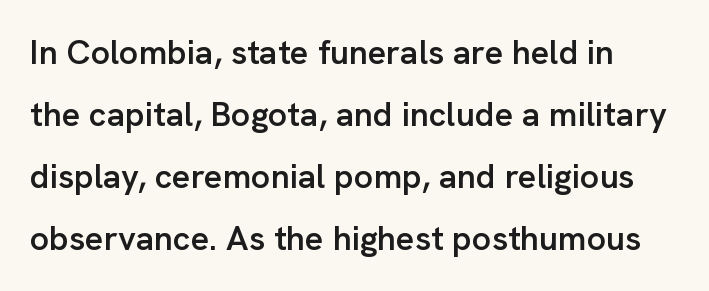
{"serif": "no", "italic": "no", "bold": "semi", "weight": "semibold", "width": "normal", "stroke_contrast": "low", "x_height": "medium", "monospaced": "no", "underline": "no", "line_spacing_ratio": 1.82, "letter_spacing": "normal", "letter_spacing_em": 0.0, "glyph_px": 34}
